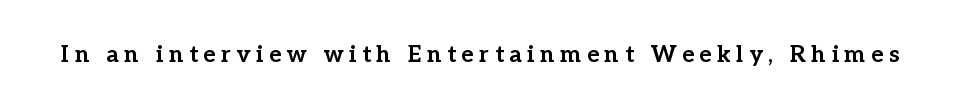
Q: Is the text bold? A: Yes.
Q: Is the text italic (slanted)? A: No, it is upright.
Q: Is the text underlined? A: No.
Q: Is the spacing between letters normal or unusually wide? A: Unusually wide.
